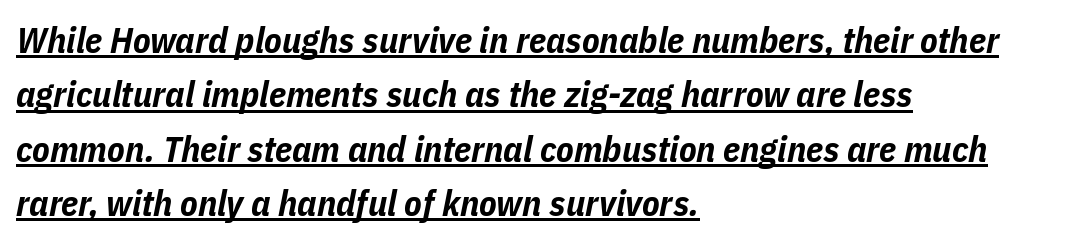
The image shows 36 px bold, condensed type, italic (leaning right); set left-aligned, normal line spacing (1.51x), normal letter spacing, underlined; low stroke contrast and a medium x-height.
